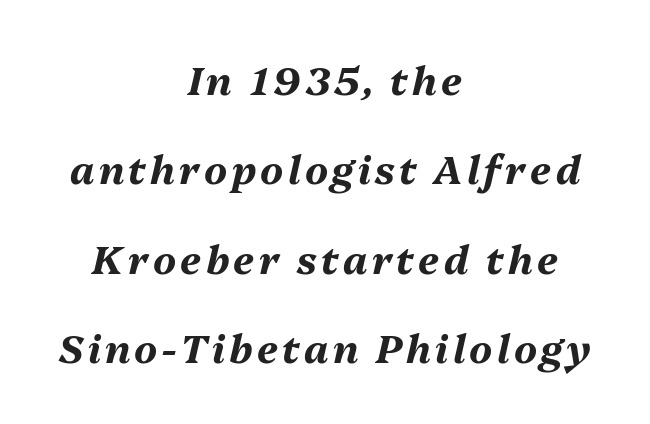
Q: Is the text bold? A: Yes.
Q: Is the text italic (slanted)? A: Yes, it leans right by about 13 degrees.
Q: Is the text underlined? A: No.
Q: How is the paragraph aligned? A: Centered.
Q: Is the spacing between lines tight, normal or loose? A: Loose.
Q: Width (condensed, normal, or wide)? A: Normal.
Q: Stroke contrast? A: Medium.
Q: x-height? A: Medium.
Q: Monospaced? A: No.
